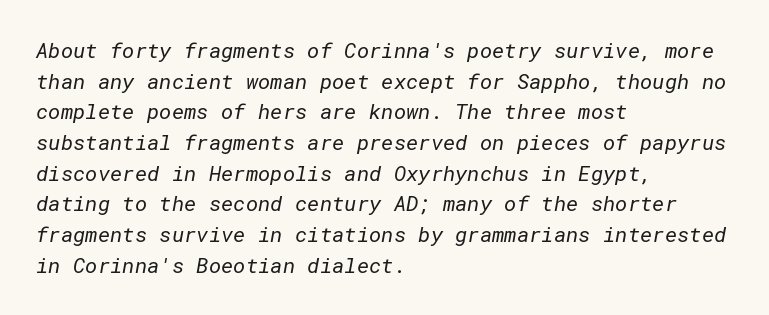
{"bold": "no", "underline": "no", "align": "left", "line_spacing": "normal", "line_spacing_ratio": 1.46, "letter_spacing": "normal", "letter_spacing_em": 0.0, "glyph_px": 21}
